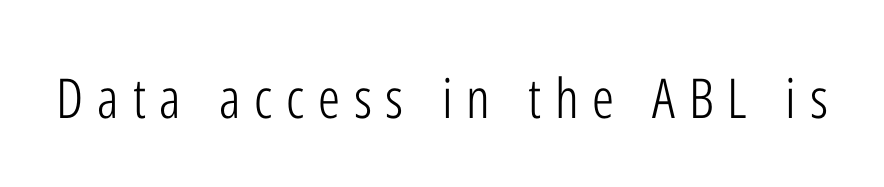
{"serif": "no", "italic": "no", "bold": "no", "weight": "light", "width": "condensed", "stroke_contrast": "low", "x_height": "medium", "monospaced": "no", "underline": "no", "letter_spacing": "wide", "letter_spacing_em": 0.25, "glyph_px": 55}
